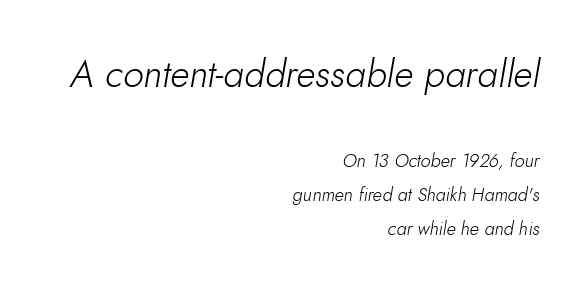
Q: Is the text bold? A: No.
Q: Is the text italic (slanted)? A: Yes, it leans right by about 10 degrees.
Q: Is the text underlined? A: No.
Q: How is the paragraph aligned? A: Right-aligned.
Q: Is the spacing between letters normal or unusually wide? A: Normal.
Q: Which block of text is set in a larger size, the first (top) or the second (bottom)? A: The first (top) one.
Q: Width (condensed, normal, or wide)? A: Normal.
Q: Stroke contrast? A: Low.
Q: x-height? A: Small.
Q: Monospaced? A: No.
